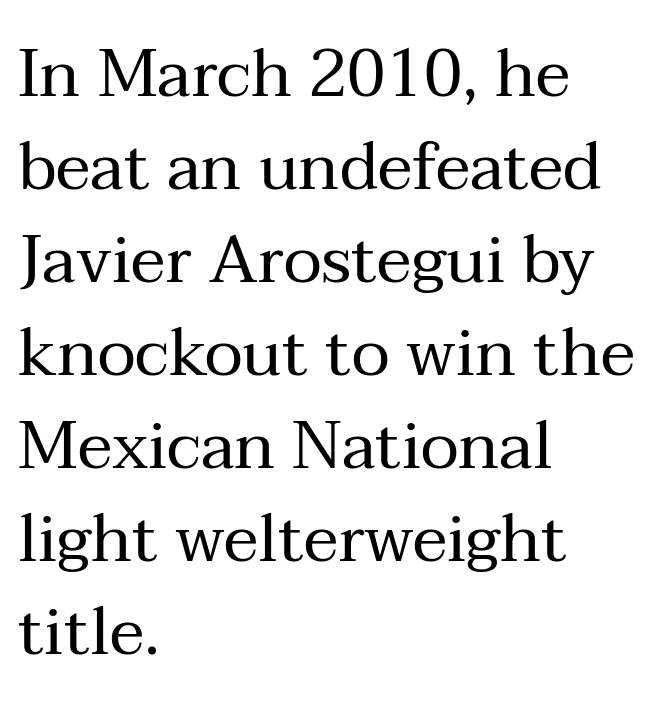
The image shows 66 px regular-weight serif type, upright; set left-aligned, normal line spacing (1.41x), normal letter spacing, not underlined; medium stroke contrast and a medium x-height.
